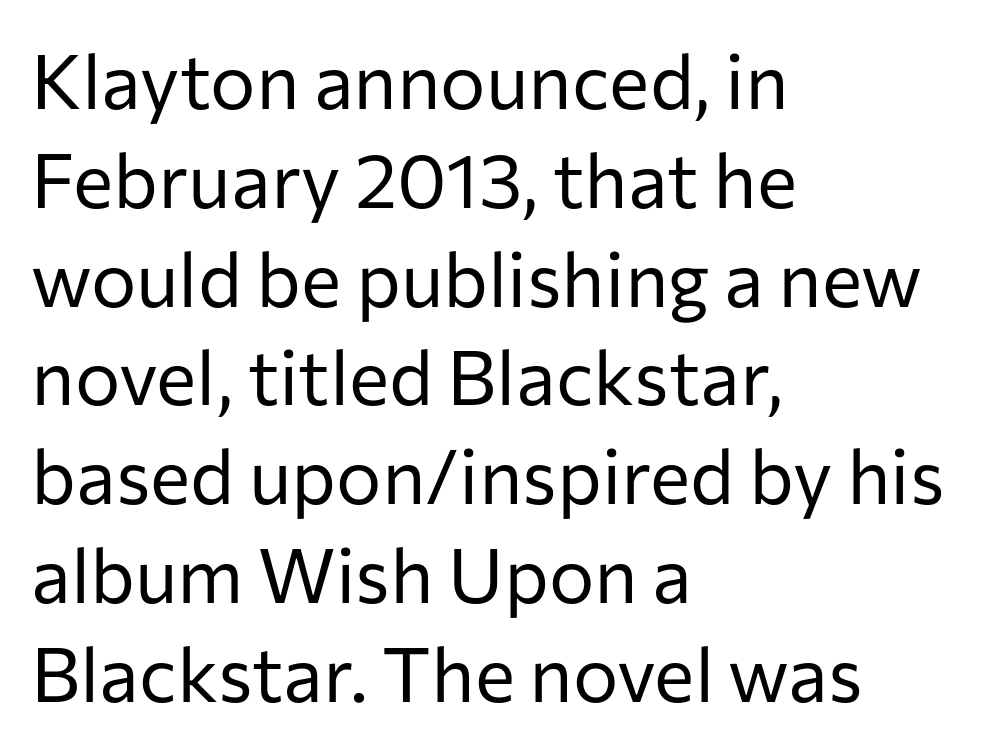
The image shows 76 px regular-weight sans-serif type, upright; set left-aligned, normal line spacing (1.3x), normal letter spacing, not underlined; low stroke contrast and a medium x-height.
